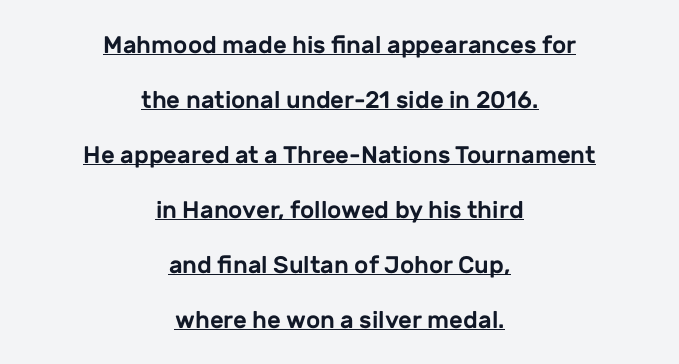
{"italic": "no", "underline": "yes", "align": "center", "line_spacing": "loose", "line_spacing_ratio": 2.29, "letter_spacing": "normal", "letter_spacing_em": 0.0, "glyph_px": 24}
